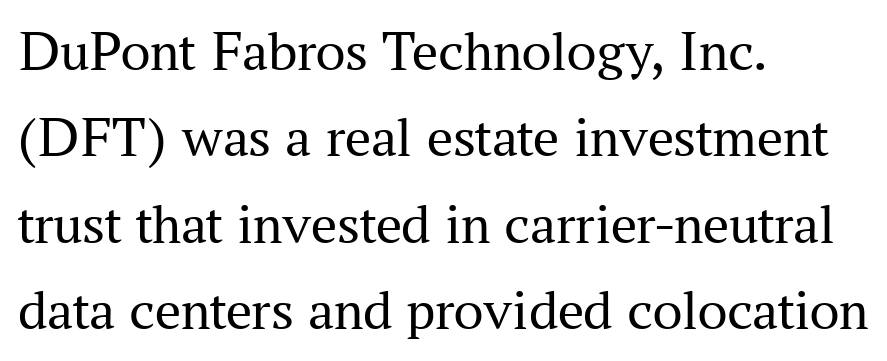
{"serif": "yes", "italic": "no", "bold": "no", "weight": "regular", "width": "normal", "stroke_contrast": "medium", "x_height": "medium", "monospaced": "no", "underline": "no", "align": "left", "line_spacing": "normal", "line_spacing_ratio": 1.49, "letter_spacing": "normal", "letter_spacing_em": 0.0, "glyph_px": 58}
